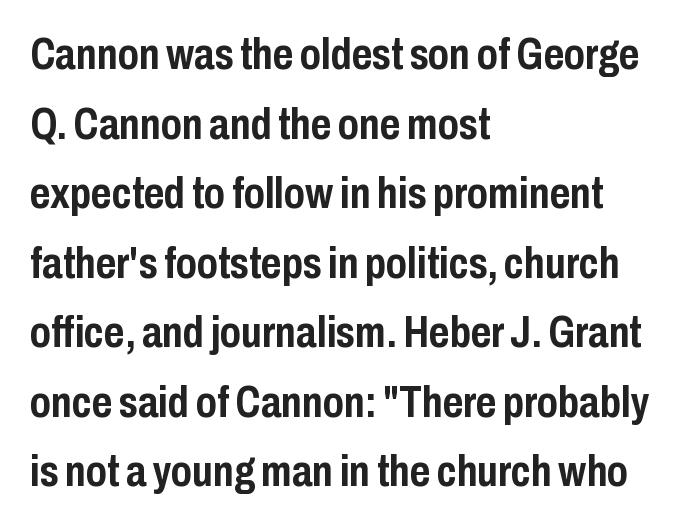
The image shows 44 px semibold, condensed sans-serif type, upright; set left-aligned, normal line spacing (1.58x), normal letter spacing, not underlined; low stroke contrast and a medium x-height.
